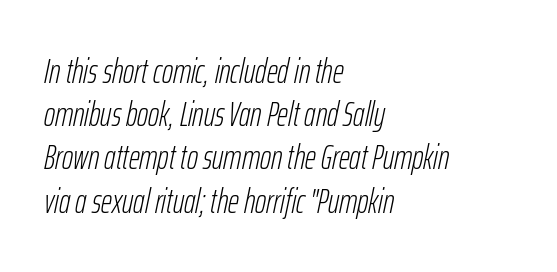
Q: Is the text bold? A: No.
Q: Is the text italic (slanted)? A: Yes, it leans right by about 12 degrees.
Q: Is the text underlined? A: No.
Q: How is the paragraph aligned? A: Left-aligned.
Q: Is the spacing between letters normal or unusually wide? A: Normal.
Q: Is the spacing between lines tight, normal or loose? A: Normal.
Q: Width (condensed, normal, or wide)? A: Condensed.
Q: Stroke contrast? A: Low.
Q: x-height? A: Medium.
Q: Monospaced? A: No.
